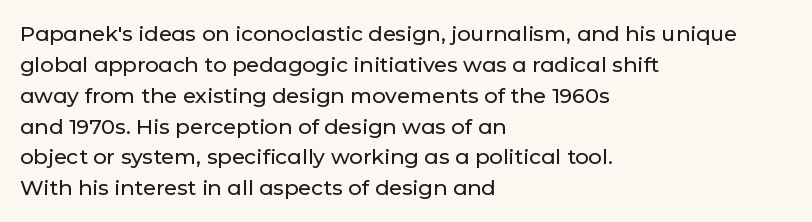
{"italic": "no", "underline": "no", "align": "left", "line_spacing": "normal", "line_spacing_ratio": 1.47, "letter_spacing": "normal", "letter_spacing_em": 0.0, "glyph_px": 21}
